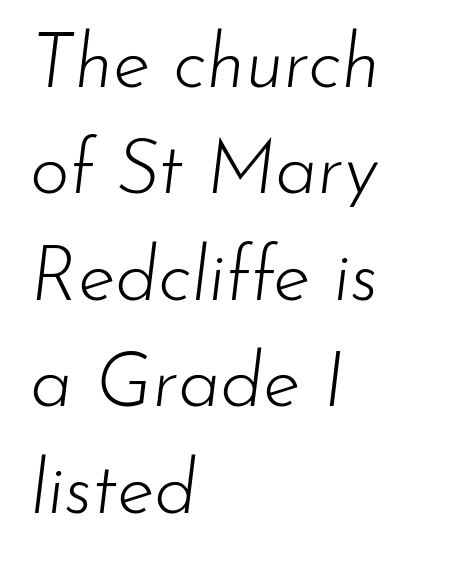
The image shows 76 px light type, italic (leaning right); set left-aligned, normal line spacing (1.4x), normal letter spacing, not underlined; low stroke contrast and a small x-height.
